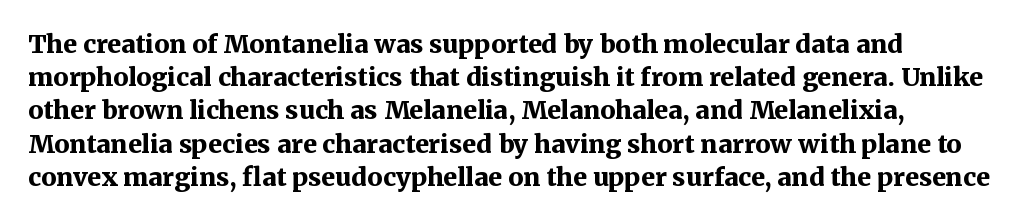
{"italic": "no", "bold": "yes", "underline": "no", "line_spacing": "normal", "line_spacing_ratio": 1.33, "letter_spacing": "normal", "letter_spacing_em": 0.0, "glyph_px": 25}
